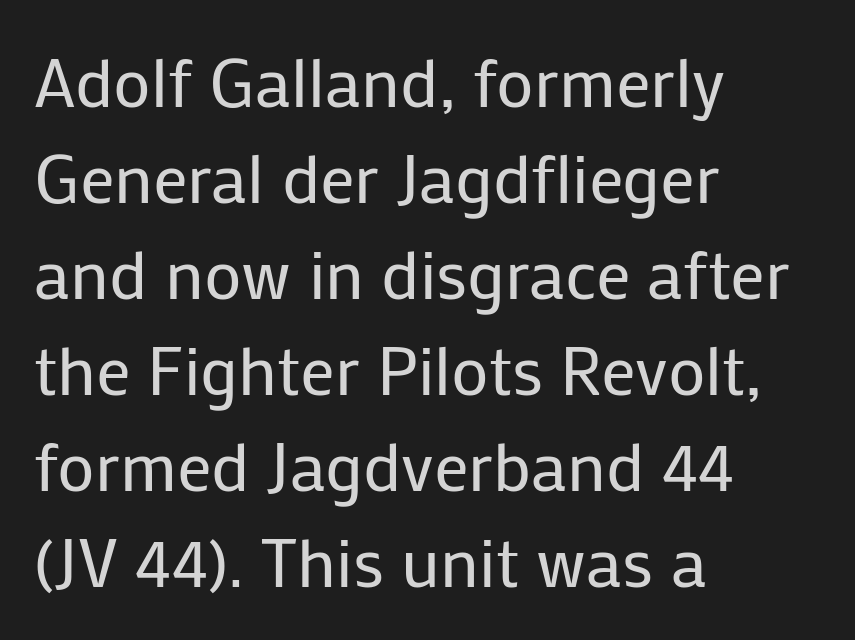
The paragraph shown leans on its left margin. You can tell it's not italic because the verticals are truly vertical. I'd call this a sans setting — the letters go barefoot. Spacing between characters is what you'd get straight out of the box.
